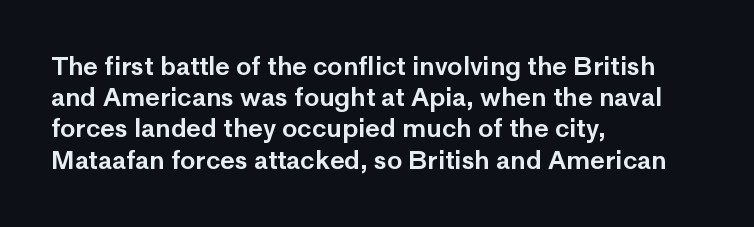
{"italic": "no", "underline": "no", "align": "left", "line_spacing": "normal", "line_spacing_ratio": 1.25, "letter_spacing": "normal", "letter_spacing_em": 0.0, "glyph_px": 25}
